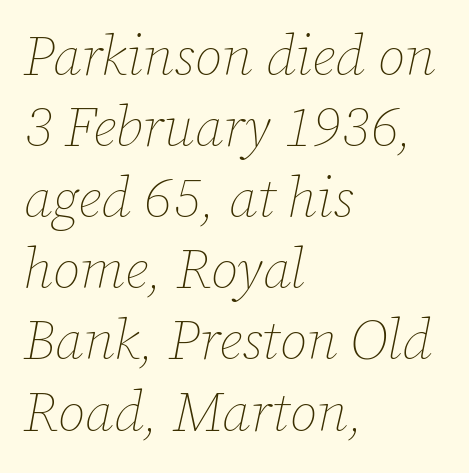
Here the designer chose a conventional face with non-uniform glyph widths. A light-to-regular cut is what we see here. Reading down the column, the eye jumps a familiar distance to each next line. Reading down the block, your eye returns to a fixed left position each line. The specimen omits any rule beneath the text block's lines. The tracking reads as untouched default to a designer's eye.
